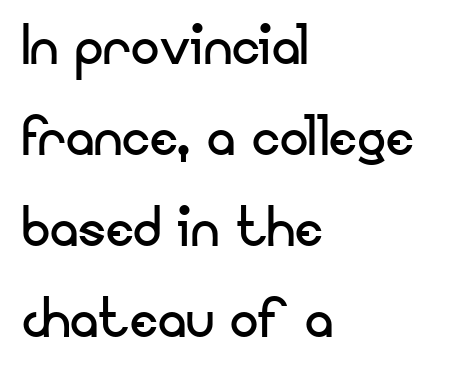
Q: Is the text bold? A: No.
Q: Is the text italic (slanted)? A: No, it is upright.
Q: Is the typeface a serif or a sans-serif typeface? A: Sans-serif.
Q: Is the text underlined? A: No.
Q: How is the paragraph aligned? A: Left-aligned.
Q: Is the spacing between letters normal or unusually wide? A: Normal.
Q: Is the spacing between lines tight, normal or loose? A: Normal.
Q: Width (condensed, normal, or wide)? A: Normal.
Q: Stroke contrast? A: Low.
Q: x-height? A: Small.
Q: Monospaced? A: No.
